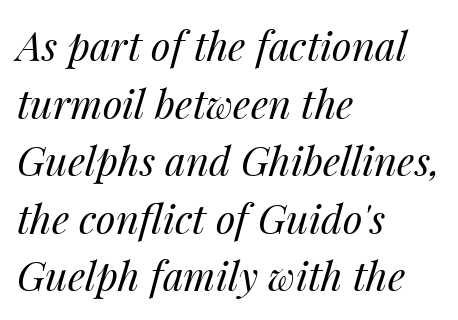
{"italic": "yes", "lean": "right", "slant_degrees": 14, "bold": "no", "weight": "regular", "width": "normal", "stroke_contrast": "medium", "x_height": "medium", "monospaced": "no", "underline": "no", "align": "left", "line_spacing": "normal", "line_spacing_ratio": 1.44, "letter_spacing": "normal", "letter_spacing_em": 0.0, "glyph_px": 40}
